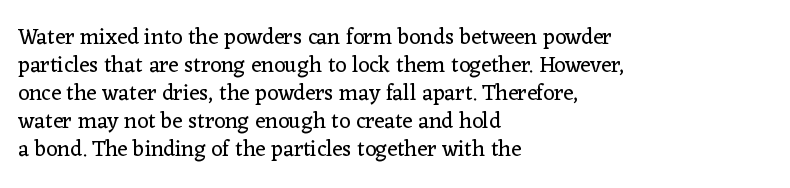
Q: Is the text bold? A: No.
Q: Is the text italic (slanted)? A: No, it is upright.
Q: Is the text underlined? A: No.
Q: How is the paragraph aligned? A: Left-aligned.
Q: Is the spacing between letters normal or unusually wide? A: Normal.
Q: Is the spacing between lines tight, normal or loose? A: Normal.
